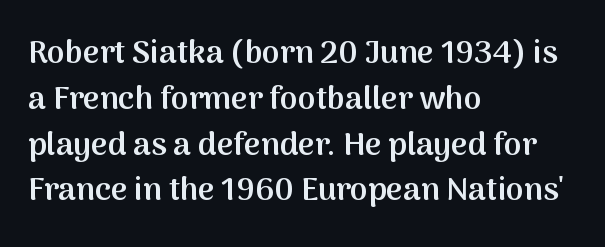
Q: Is the text bold? A: Semi-bold.
Q: Is the text italic (slanted)? A: No, it is upright.
Q: Is the typeface a serif or a sans-serif typeface? A: Sans-serif.
Q: Is the text underlined? A: No.
Q: How is the paragraph aligned? A: Left-aligned.
Q: Is the spacing between letters normal or unusually wide? A: Normal.
Q: Is the spacing between lines tight, normal or loose? A: Normal.
Q: Width (condensed, normal, or wide)? A: Normal.
Q: Stroke contrast? A: Medium.
Q: x-height? A: Medium.
Q: Monospaced? A: No.
